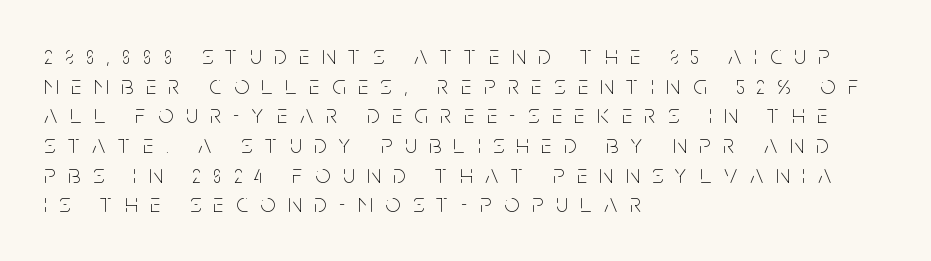
The weight tops out at a normal text grade. Casual observation: everything's shoved over to the left. Reading down the column, the eye jumps only a short way to each next line. The gap between lines stays unmarked. Compared with typical body copy, the letter spacing here is much looser. The typography opts for an upright posture over an oblique one.
